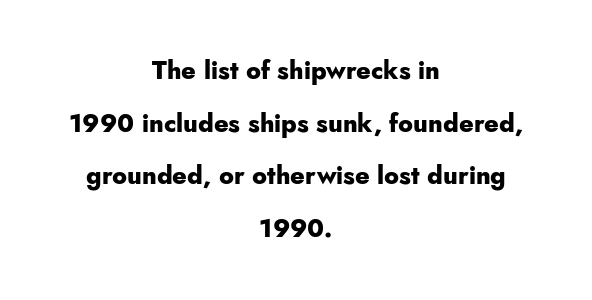
The image shows 25 px bold type, upright; set centered, loose line spacing (2.11x), normal letter spacing, not underlined.
